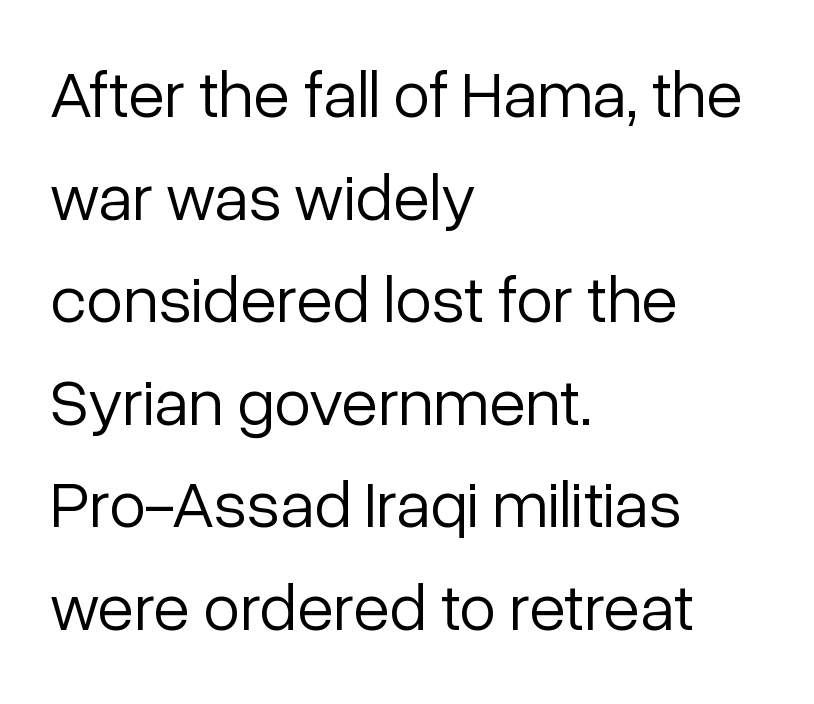
Q: Is the text bold? A: No.
Q: Is the text italic (slanted)? A: No, it is upright.
Q: Is the typeface a serif or a sans-serif typeface? A: Sans-serif.
Q: Is the text underlined? A: No.
Q: How is the paragraph aligned? A: Left-aligned.
Q: Is the spacing between letters normal or unusually wide? A: Normal.
Q: Is the spacing between lines tight, normal or loose? A: Normal.
Q: Width (condensed, normal, or wide)? A: Normal.
Q: Stroke contrast? A: Low.
Q: x-height? A: Medium.
Q: Monospaced? A: No.
